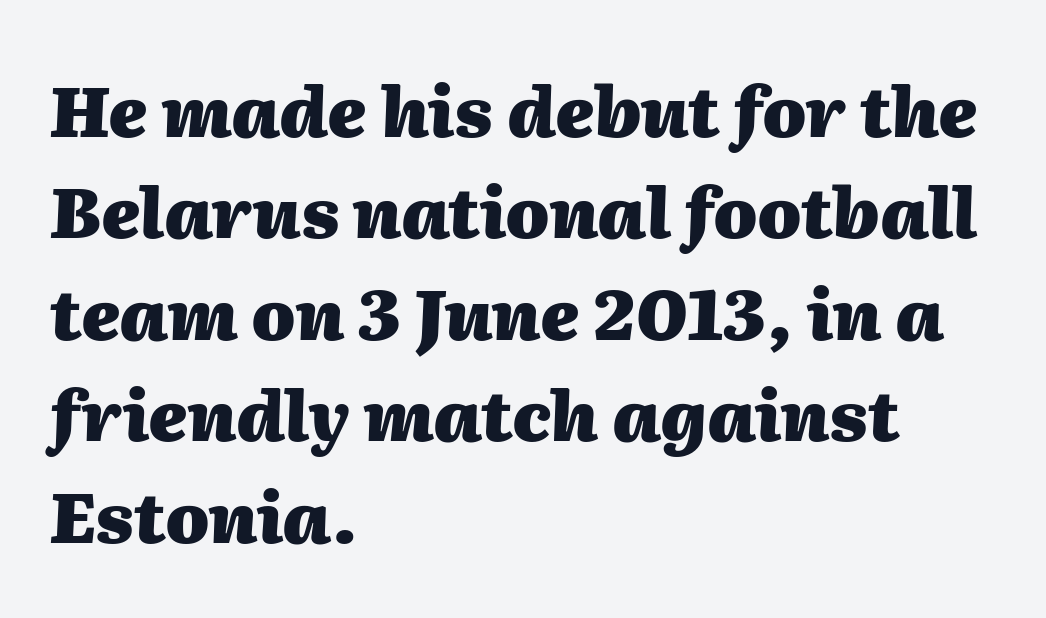
Heft: maximum for text — a bold. Layout note: lines flush left. This is oblique type, the kind used for emphasis or titles. The strip under each line holds only bare page.
